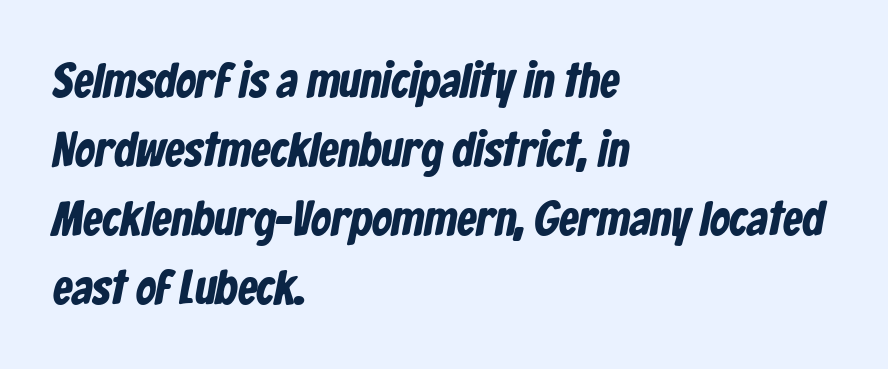
Q: Is the typeface a serif or a sans-serif typeface? A: Sans-serif.
Q: Is the text underlined? A: No.
Q: How is the paragraph aligned? A: Left-aligned.
Q: Is the spacing between letters normal or unusually wide? A: Normal.
Q: Is the spacing between lines tight, normal or loose? A: Normal.
Q: Width (condensed, normal, or wide)? A: Condensed.
Q: Stroke contrast? A: Low.
Q: x-height? A: Medium.
Q: Monospaced? A: No.
